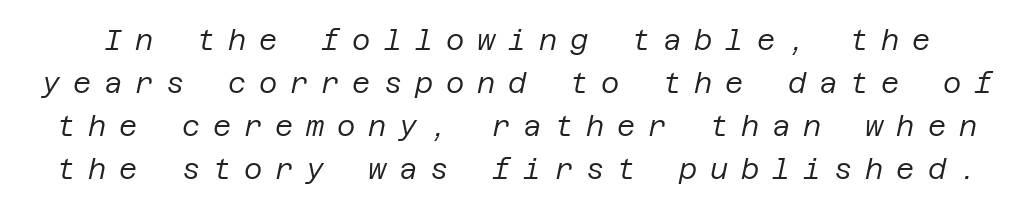
Q: Is the text bold? A: No.
Q: Is the text italic (slanted)? A: Yes, it leans right by about 12 degrees.
Q: Is the text underlined? A: No.
Q: Is the spacing between letters normal or unusually wide? A: Unusually wide.
Q: Is the spacing between lines tight, normal or loose? A: Normal.
Q: Width (condensed, normal, or wide)? A: Normal.
Q: Stroke contrast? A: Low.
Q: x-height? A: Large.
